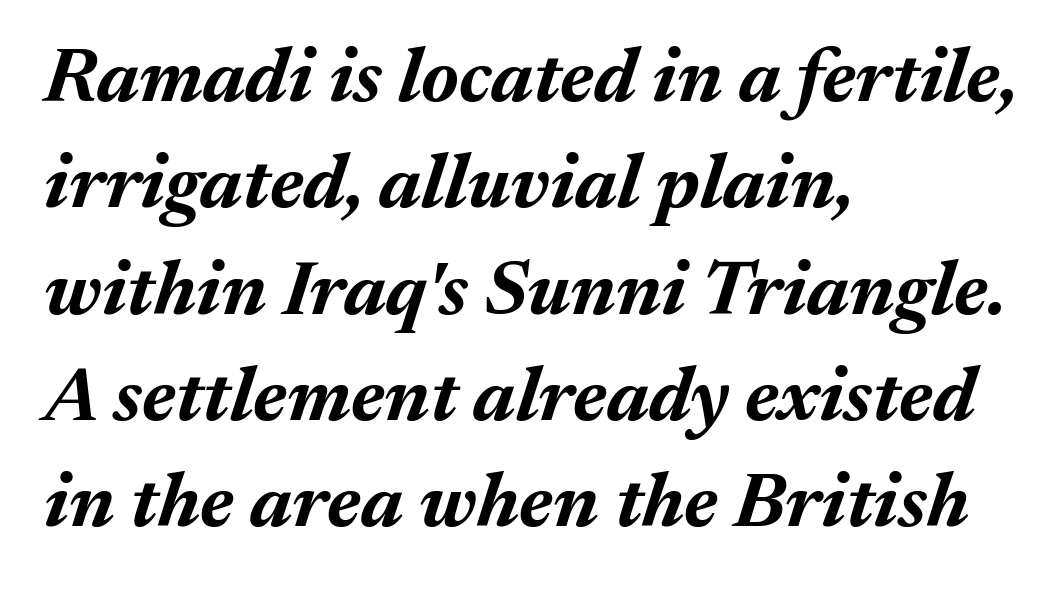
Q: Is the text bold? A: Yes.
Q: Is the text italic (slanted)? A: Yes, it leans right by about 17 degrees.
Q: Is the text underlined? A: No.
Q: How is the paragraph aligned? A: Left-aligned.
Q: Is the spacing between letters normal or unusually wide? A: Normal.
Q: Is the spacing between lines tight, normal or loose? A: Normal.
Q: Width (condensed, normal, or wide)? A: Normal.
Q: Stroke contrast? A: Medium.
Q: x-height? A: Medium.
Q: Monospaced? A: No.
